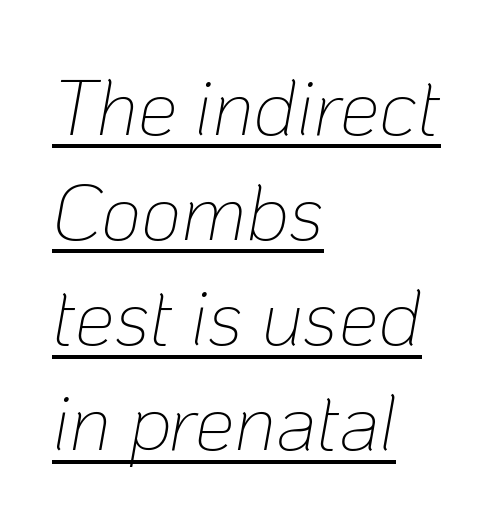
The font's italic variant was chosen for this text. Character widths vary here, with narrow letters taking less room than wide ones. The letters sit at their default tracking, neither squeezed nor spread. Evenly set lines give the paragraph a standard silhouette.
